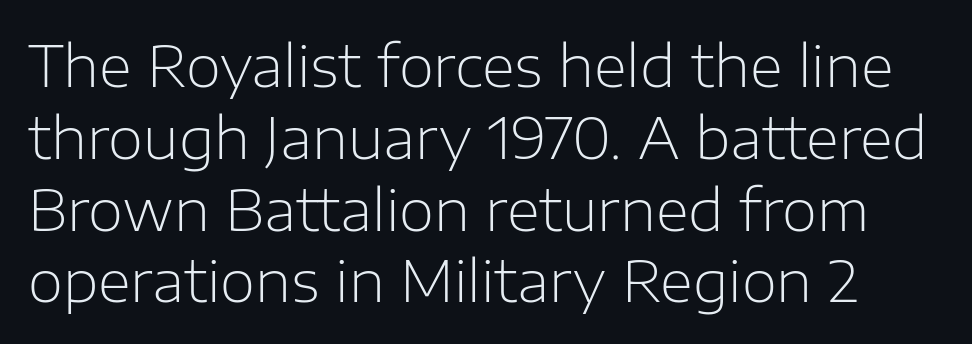
Words appear dense and cohesive because spacing is normal. Think of a printed novel: that variable character pitch is what you see here. Designer's note — italics off, roman on. I'd call this a sans setting — the letters go barefoot.
